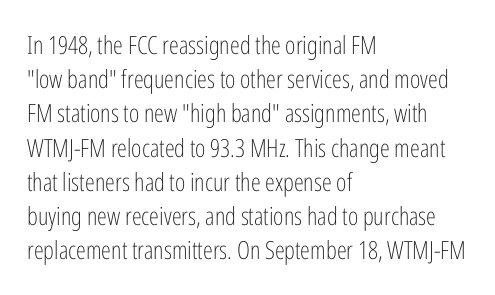
The area under the type is left untouched. A roman cut, with each character standing at attention. Observe the ordinary spacing: letters are neighbours, not strangers. Notice how the passage keeps a crisp vertical edge on the left only.
